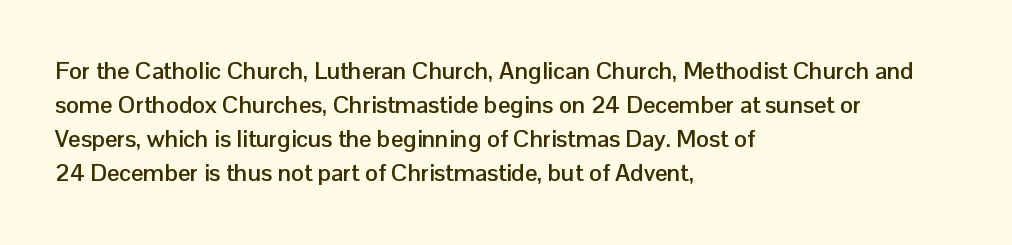
{"italic": "no", "bold": "yes", "underline": "no", "align": "left", "line_spacing": "normal", "line_spacing_ratio": 1.42, "letter_spacing": "normal", "letter_spacing_em": 0.0, "glyph_px": 24}
